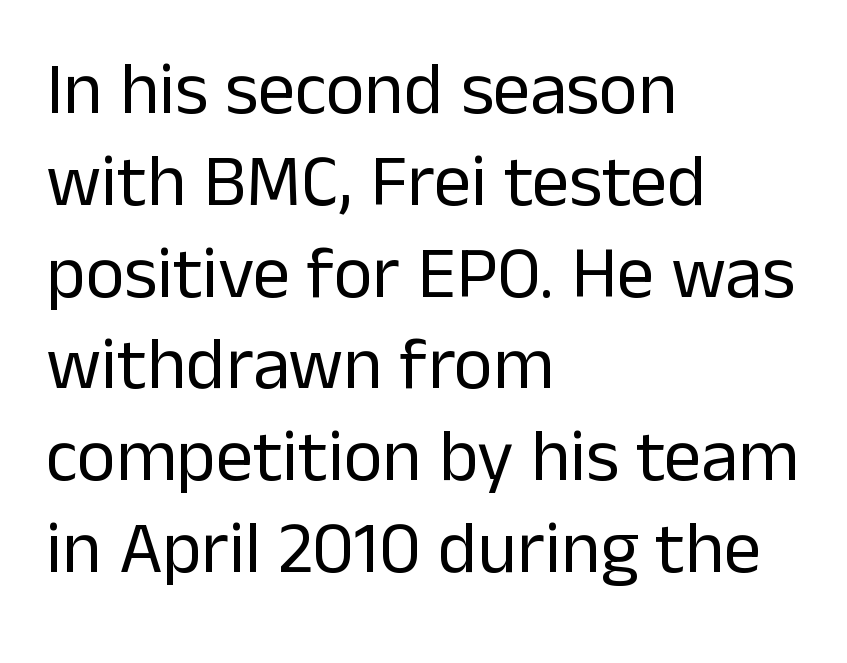
Line starts are locked; line ends wander. These lines are composed in type without serifs. Words float on clear page, feet unadorned. The cut favours lightness, reaching ordinary text weight at its darkest.
